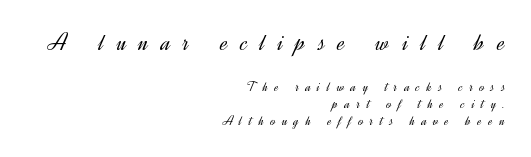
The image shows 26 px text type; set right-aligned, line spacing 1.21x, unusually wide letter spacing (+0.48 em), not underlined; the first (top) block is 1.86x larger.
